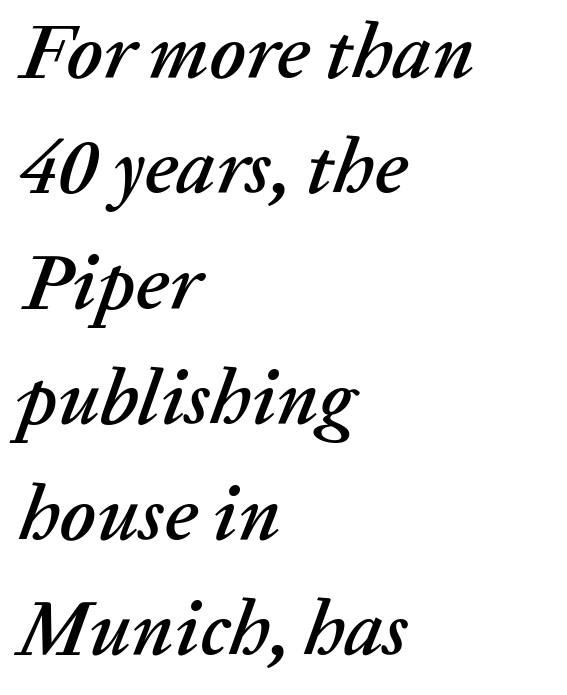
The image shows 78 px text type, italic (leaning right); set left-aligned, normal line spacing (1.48x), normal letter spacing, not underlined; low stroke contrast and a medium x-height.
